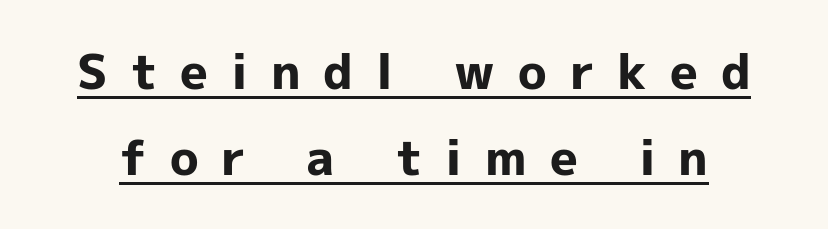
The image shows 48 px bold sans-serif type, upright; set line spacing 1.8x, unusually wide letter spacing (+0.48 em), underlined; a medium x-height.
